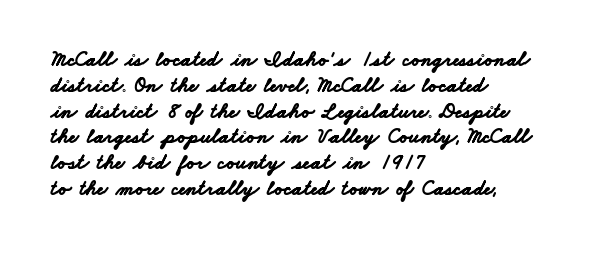
Q: Is the text bold? A: Yes.
Q: Is the text underlined? A: No.
Q: How is the paragraph aligned? A: Left-aligned.
Q: Is the spacing between letters normal or unusually wide? A: Normal.
